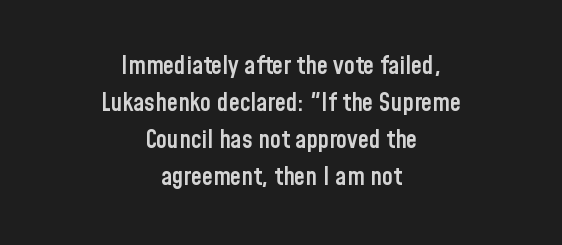
Nope, not italic — everything's standing straight. Plain, unruled lines of type. What's the leading like? Ordinary, nothing unusual. This is moderately heavy type, rendered in semibold.
